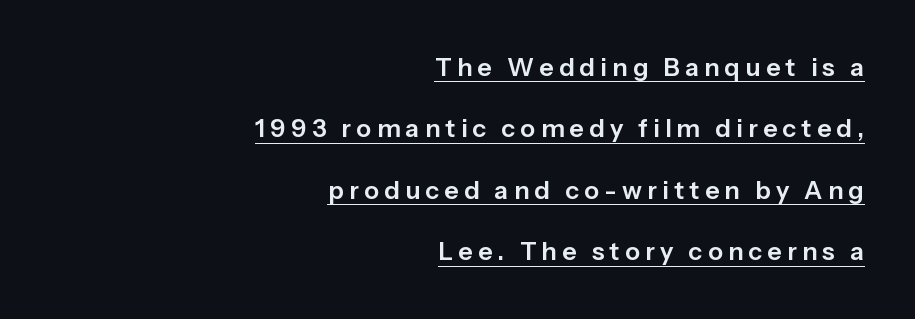
The image shows 25 px text type, upright; set right-aligned, loose line spacing (2.46x), unusually wide letter spacing (+0.21 em), underlined.
